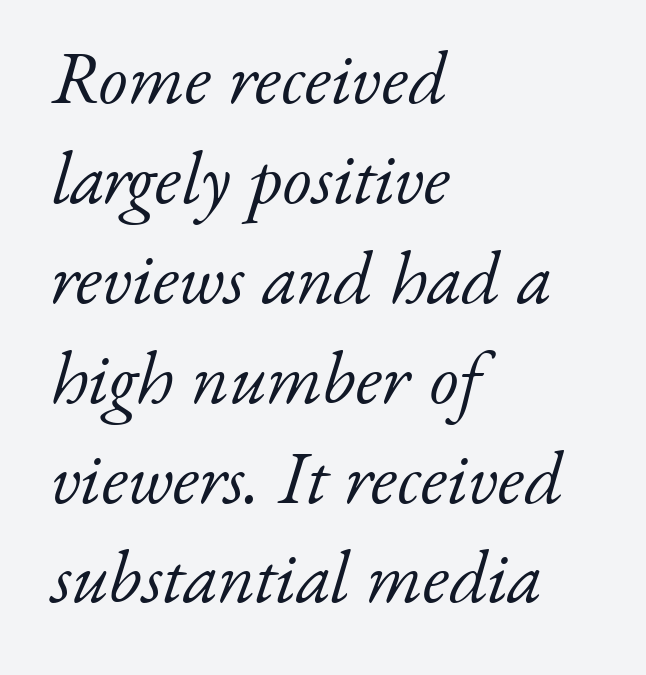
{"serif": "yes", "italic": "yes", "lean": "right", "slant_degrees": 17, "bold": "no", "weight": "light", "width": "normal", "stroke_contrast": "low", "x_height": "small", "monospaced": "no", "underline": "no", "align": "left", "line_spacing": "normal", "line_spacing_ratio": 1.35, "letter_spacing": "normal", "letter_spacing_em": 0.0, "glyph_px": 74}
